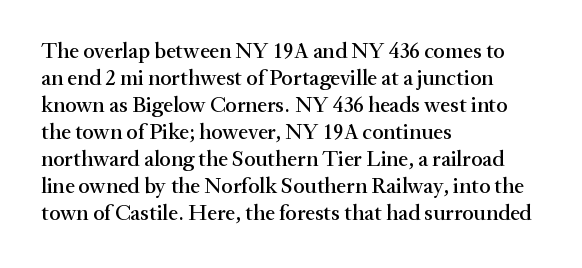
The horizontal fit of the characters is conventional and even. The typesetter chose a ragged-right arrangement here. Upright lettering throughout. The specimen omits any rule beneath the text block's lines.
